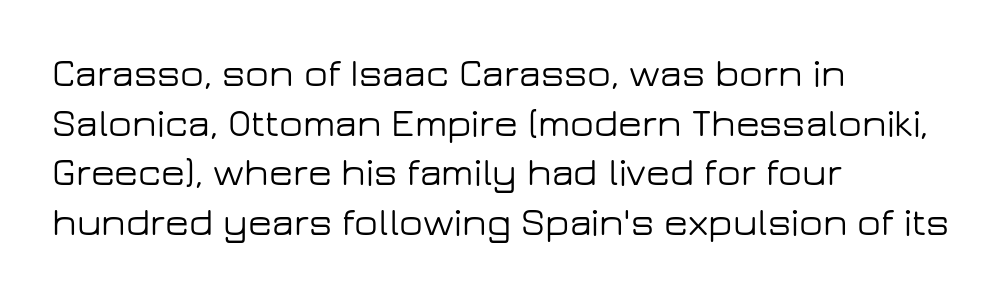
The image shows 39 px wide sans-serif type, upright; set left-aligned, normal line spacing (1.27x), normal letter spacing, not underlined; low stroke contrast and a medium x-height.
